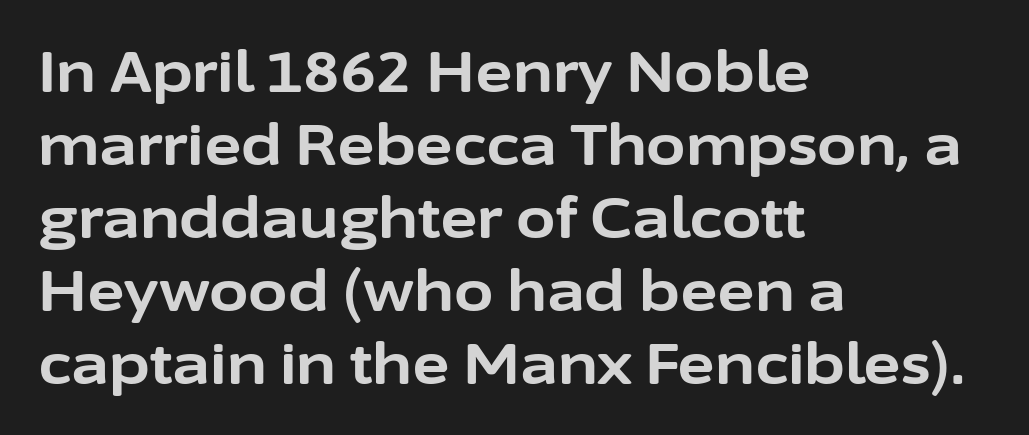
Q: Is the text bold? A: Yes.
Q: Is the text italic (slanted)? A: No, it is upright.
Q: Is the typeface a serif or a sans-serif typeface? A: Sans-serif.
Q: Is the text underlined? A: No.
Q: How is the paragraph aligned? A: Left-aligned.
Q: Is the spacing between letters normal or unusually wide? A: Normal.
Q: Is the spacing between lines tight, normal or loose? A: Normal.
Q: Width (condensed, normal, or wide)? A: Normal.
Q: Stroke contrast? A: Low.
Q: x-height? A: Medium.
Q: Monospaced? A: No.
